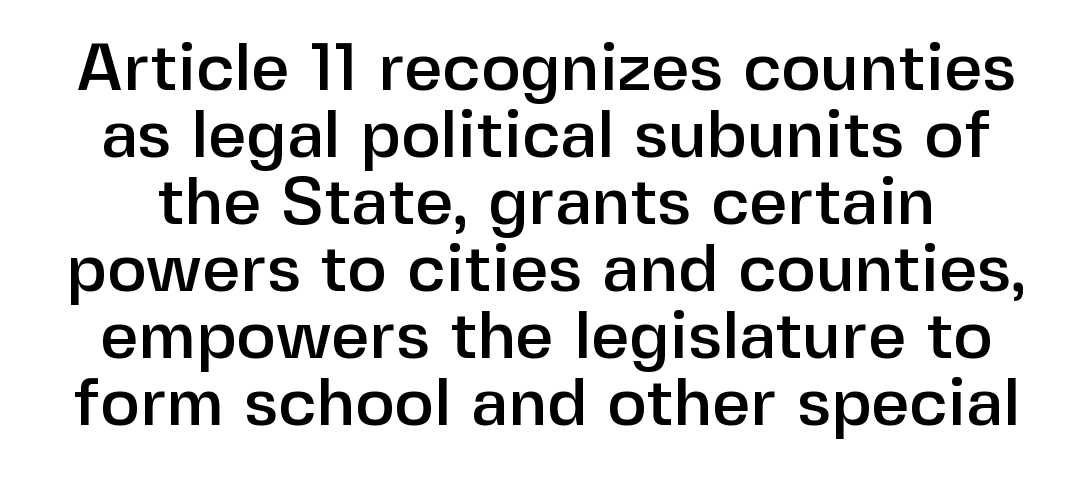
Vertically, the passage feels compressed, each row crowding the next. Varying glyph widths throughout — classic text-font behaviour. The lettering stays uniformly vertical, giving the passage a roman look. Font category for this specimen: sans-serif. Unmarked baselines from the first word to the last.
